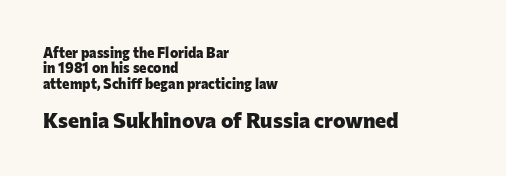
{"italic": "no", "bold": "yes", "underline": "no", "align": "left", "line_spacing": "tight", "line_spacing_ratio": 1.1, "letter_spacing": "normal", "letter_spacing_em": 0.0, "larger_block": "second", "size_ratio": 1.5, "glyph_px": 21}
